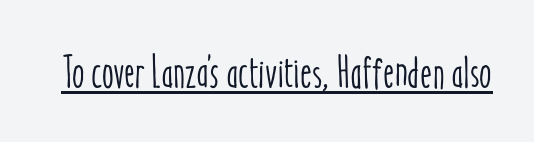
Q: Is the text italic (slanted)? A: No, it is upright.
Q: Is the text underlined? A: Yes.
Q: Is the spacing between letters normal or unusually wide? A: Normal.
Q: Width (condensed, normal, or wide)? A: Condensed.
Q: Stroke contrast? A: Low.
Q: x-height? A: Medium.
Q: Monospaced? A: No.
